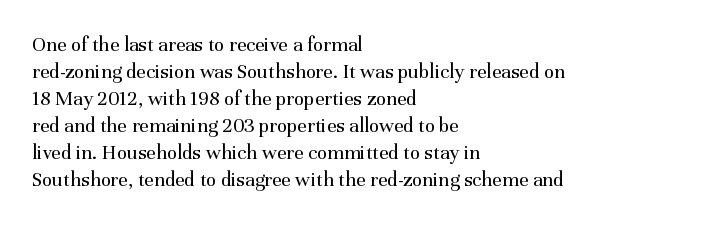
Q: Is the text bold? A: No.
Q: Is the text italic (slanted)? A: No, it is upright.
Q: Is the text underlined? A: No.
Q: How is the paragraph aligned? A: Left-aligned.
Q: Is the spacing between letters normal or unusually wide? A: Normal.
Q: Is the spacing between lines tight, normal or loose? A: Normal.
